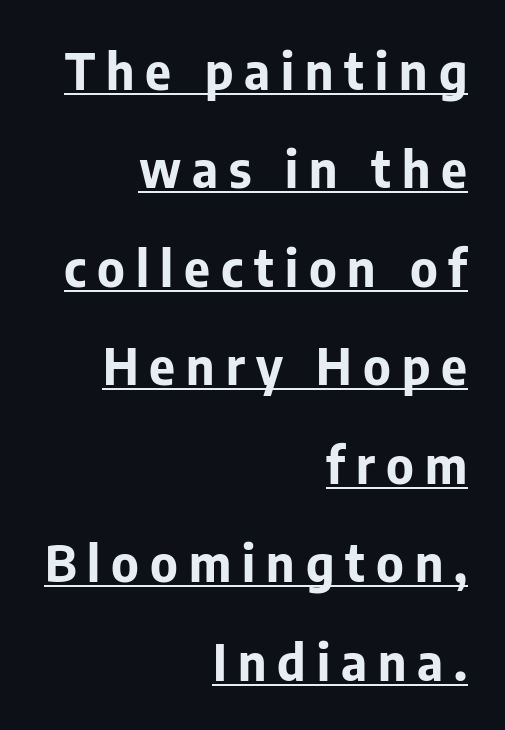
Q: Is the text bold? A: Yes.
Q: Is the text italic (slanted)? A: No, it is upright.
Q: Is the typeface a serif or a sans-serif typeface? A: Sans-serif.
Q: Is the text underlined? A: Yes.
Q: How is the paragraph aligned? A: Right-aligned.
Q: Is the spacing between letters normal or unusually wide? A: Unusually wide.
Q: Is the spacing between lines tight, normal or loose? A: Loose.
Q: Width (condensed, normal, or wide)? A: Normal.
Q: Stroke contrast? A: Low.
Q: x-height? A: Medium.
Q: Monospaced? A: No.
